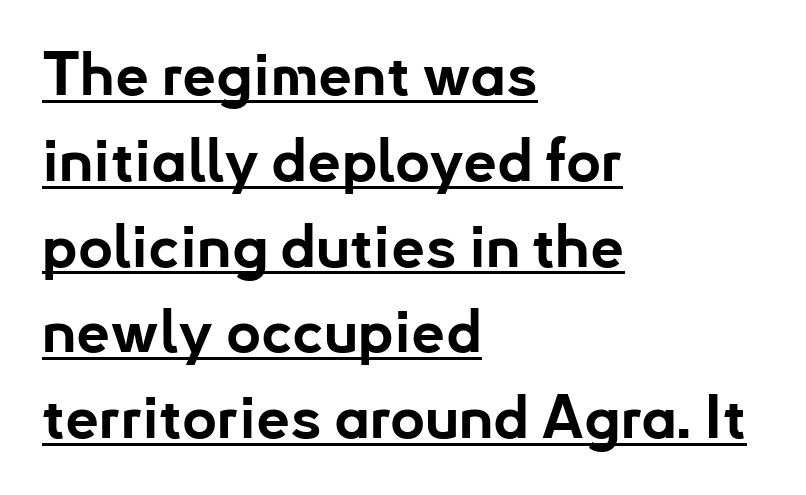
{"serif": "no", "italic": "no", "bold": "yes", "weight": "bold", "width": "normal", "stroke_contrast": "low", "x_height": "small", "monospaced": "no", "underline": "yes", "align": "left", "line_spacing": "normal", "line_spacing_ratio": 1.43, "letter_spacing": "normal", "letter_spacing_em": 0.0, "glyph_px": 60}
